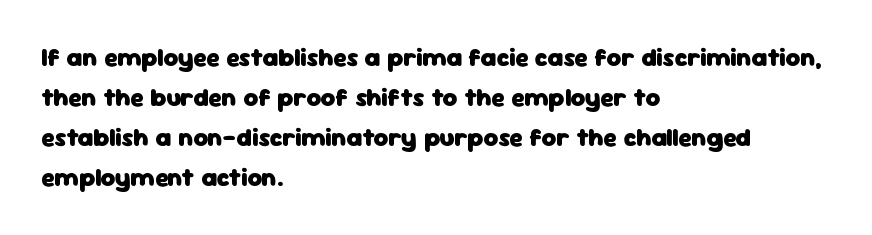
{"italic": "no", "bold": "yes", "underline": "no", "align": "left", "line_spacing": "normal", "line_spacing_ratio": 1.6, "letter_spacing": "normal", "letter_spacing_em": 0.0, "glyph_px": 25}
